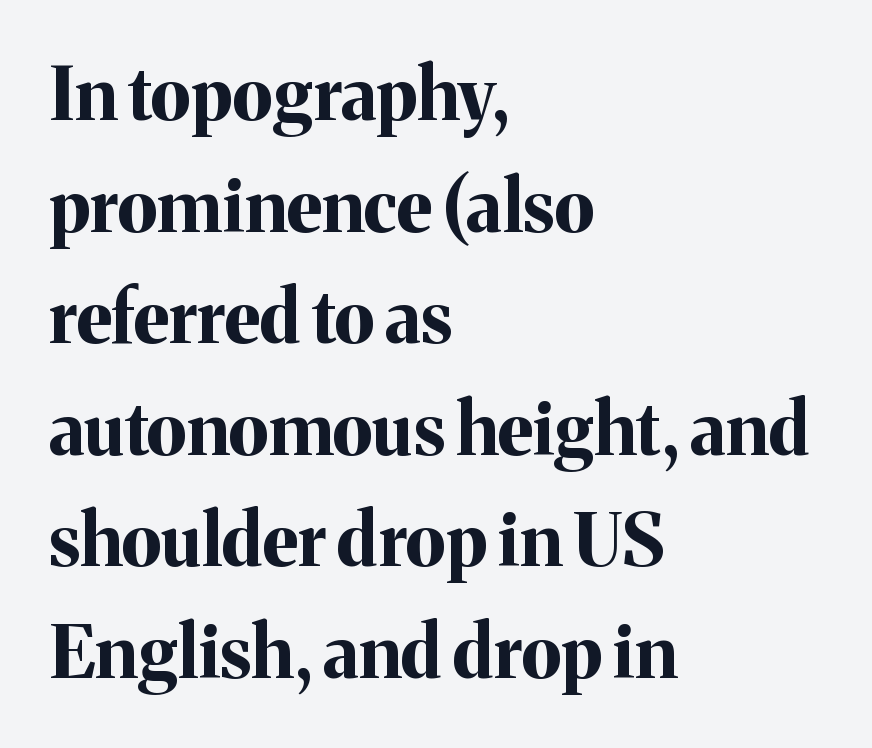
The image shows 72 px bold serif type, upright; set left-aligned, normal line spacing (1.55x), normal letter spacing, not underlined; medium stroke contrast and a medium x-height.
